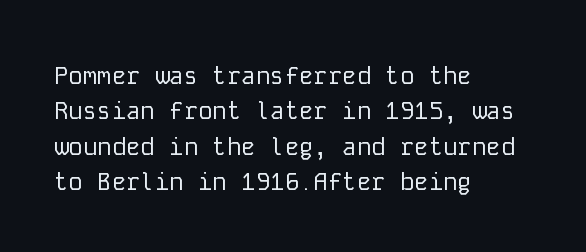
Tracking value appears to be zero — textbook default spacing. Posture: straight, roman, zero tilt. Leftover space on each line is placed entirely after the last word. This is not heavy type; no bold has been used.
